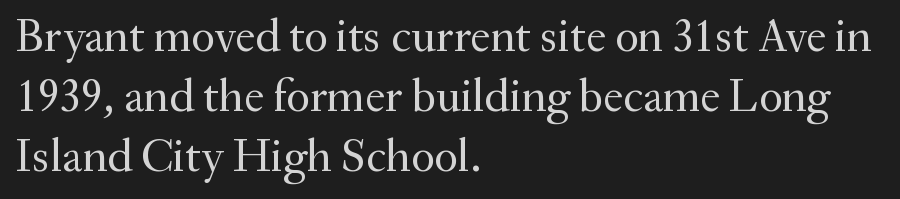
The image shows 46 px regular-weight serif type, upright; set left-aligned, normal line spacing (1.3x), normal letter spacing, not underlined; medium stroke contrast and a small x-height.
